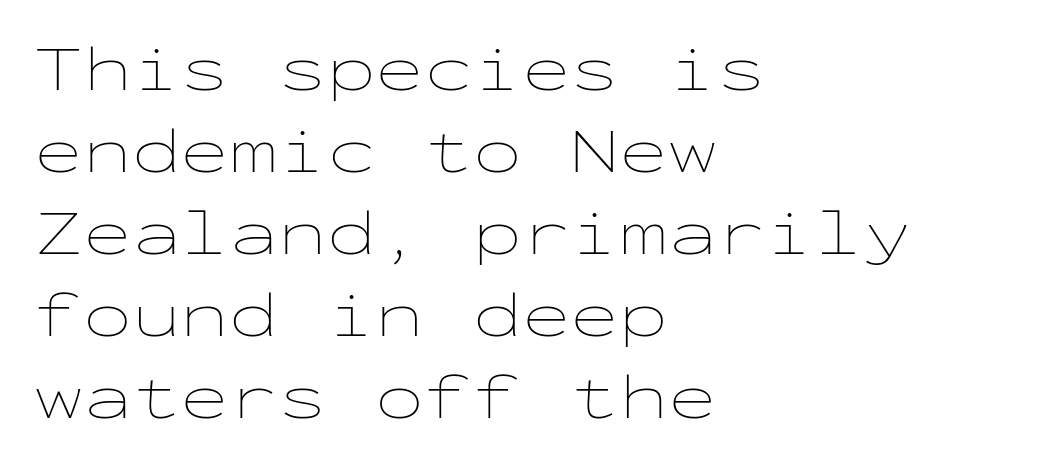
Q: Is the text bold? A: No.
Q: Is the text italic (slanted)? A: No, it is upright.
Q: Is the text underlined? A: No.
Q: How is the paragraph aligned? A: Left-aligned.
Q: Is the spacing between letters normal or unusually wide? A: Normal.
Q: Is the spacing between lines tight, normal or loose? A: Normal.
Q: Width (condensed, normal, or wide)? A: Wide.
Q: Stroke contrast? A: Low.
Q: x-height? A: Medium.
Q: Monospaced? A: Yes.
